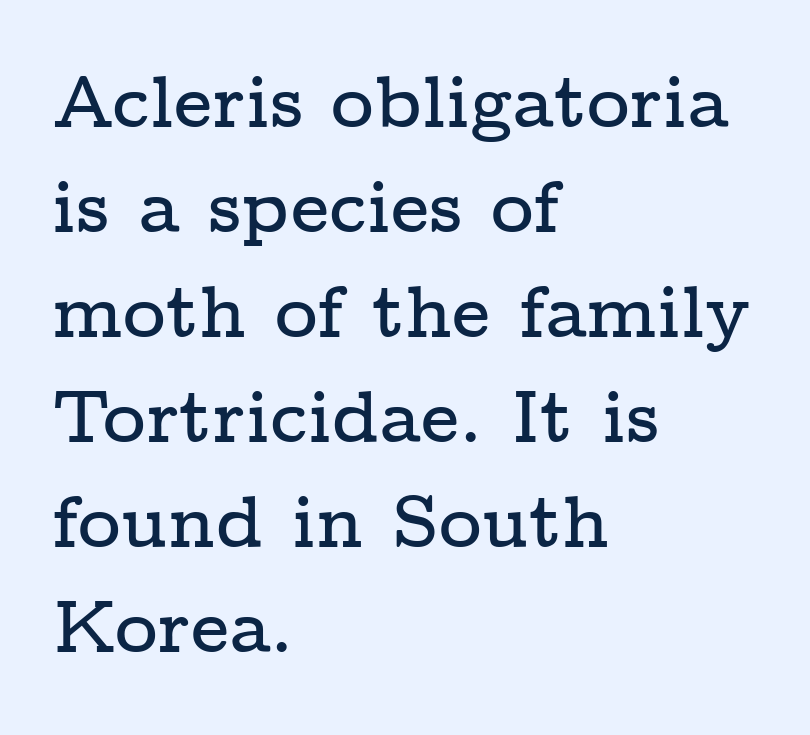
The passage shown is not underscored anywhere. This rendering employs a face with finishing strokes, i.e., a serif. Teacher's note: observe the even left margin — that is flush-left alignment. Designer's note — italics off, roman on.
